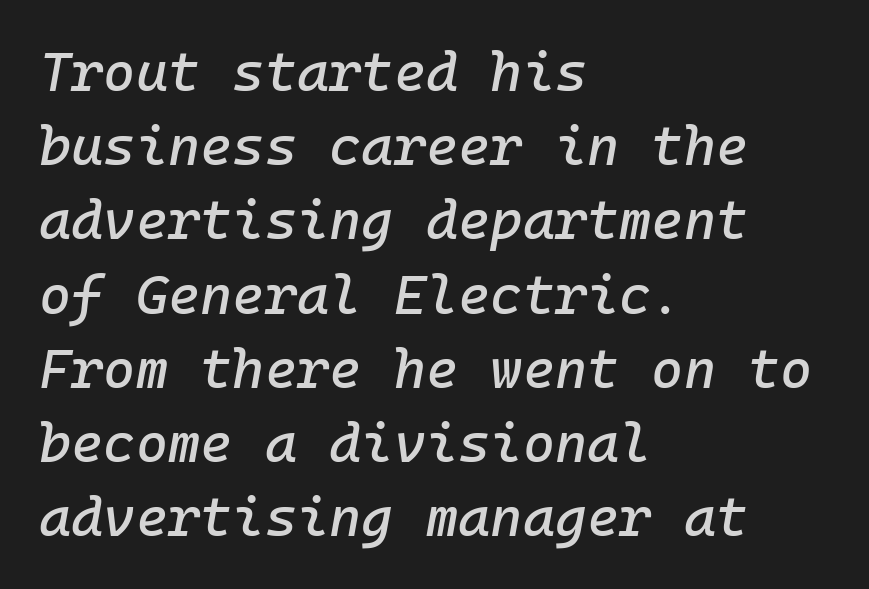
{"italic": "yes", "lean": "right", "slant_degrees": 10, "width": "normal", "stroke_contrast": "low", "x_height": "medium", "monospaced": "yes", "underline": "no", "align": "left", "line_spacing": "normal", "line_spacing_ratio": 1.35, "letter_spacing": "normal", "letter_spacing_em": 0.0, "glyph_px": 55}
